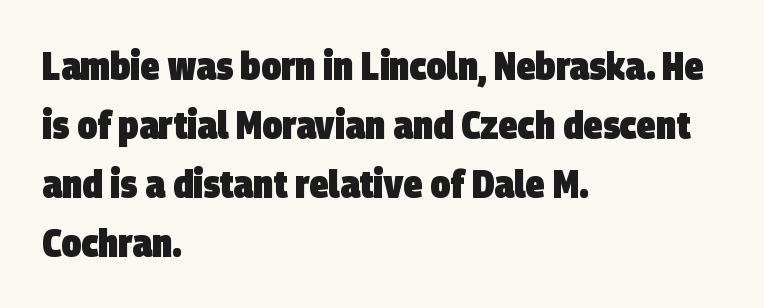
The image shows 39 px heavy, condensed sans-serif type; set left-aligned, normal line spacing (1.51x), normal letter spacing, not underlined; low stroke contrast and a large x-height.
